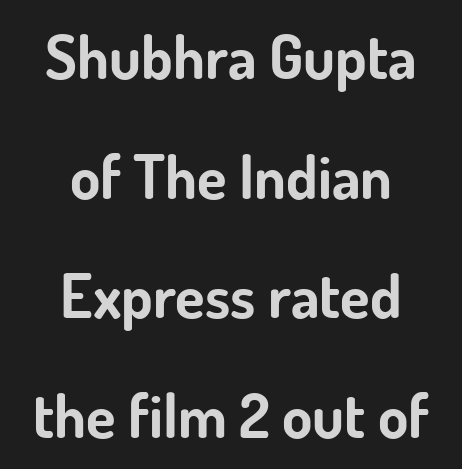
The image shows 61 px bold sans-serif type, upright; set centered, loose line spacing (1.96x), normal letter spacing, not underlined; low stroke contrast and a small x-height.
